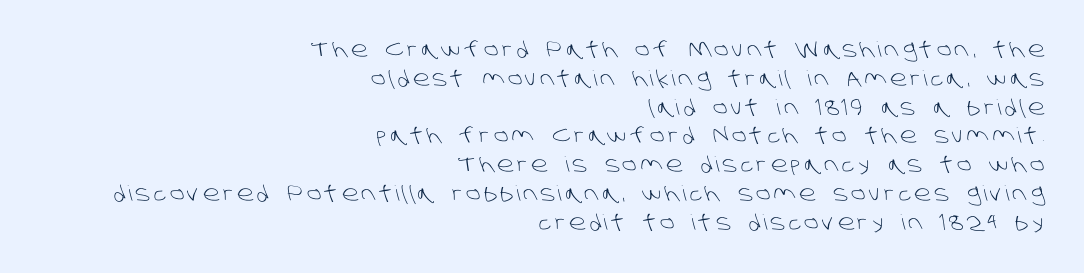
The image shows 21 px text type; set right-aligned, normal line spacing (1.37x), not underlined.
